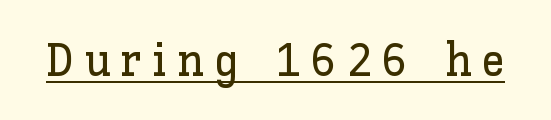
{"italic": "no", "width": "normal", "stroke_contrast": "low", "x_height": "medium", "monospaced": "no", "underline": "yes", "letter_spacing": "wide", "letter_spacing_em": 0.23, "glyph_px": 46}
